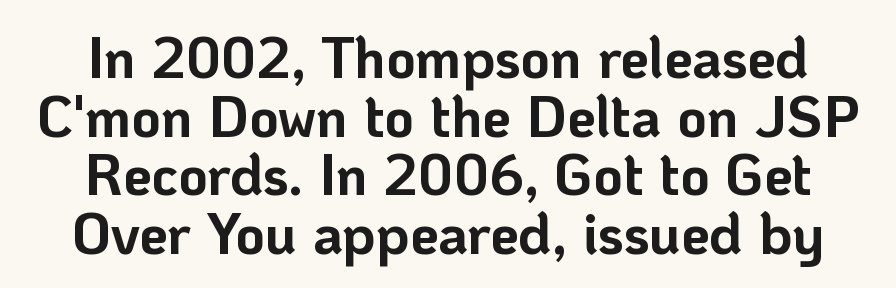
The image shows 57 px bold sans-serif type, upright; set centered, tight line spacing (1.03x), normal letter spacing, not underlined; low stroke contrast and a medium x-height.
